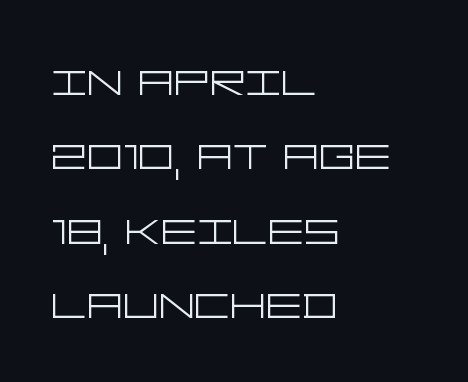
Q: Is the text bold? A: No.
Q: Is the text italic (slanted)? A: No, it is upright.
Q: Is the typeface a serif or a sans-serif typeface? A: Sans-serif.
Q: Is the text underlined? A: No.
Q: How is the paragraph aligned? A: Left-aligned.
Q: Is the spacing between letters normal or unusually wide? A: Normal.
Q: Is the spacing between lines tight, normal or loose? A: Normal.
Q: Width (condensed, normal, or wide)? A: Wide.
Q: Stroke contrast? A: Low.
Q: x-height? A: Large.
